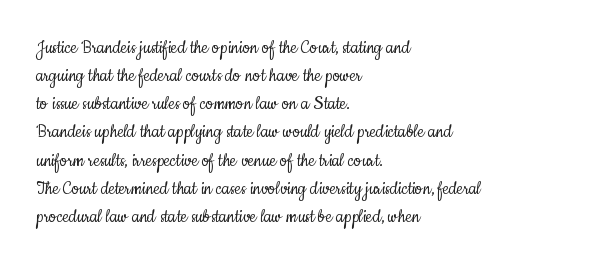
Q: Is the text bold? A: No.
Q: Is the text italic (slanted)? A: Yes.
Q: Is the text underlined? A: No.
Q: How is the paragraph aligned? A: Left-aligned.
Q: Is the spacing between letters normal or unusually wide? A: Normal.
Q: Is the spacing between lines tight, normal or loose? A: Normal.
